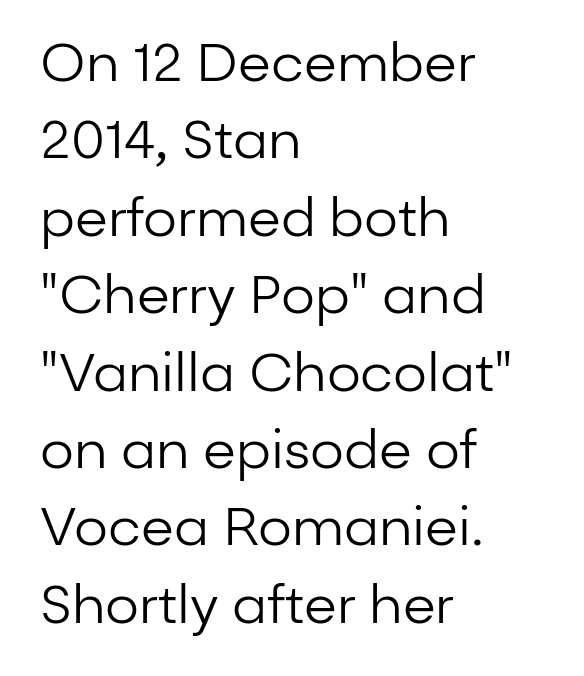
Q: Is the text bold? A: No.
Q: Is the text italic (slanted)? A: No, it is upright.
Q: Is the typeface a serif or a sans-serif typeface? A: Sans-serif.
Q: Is the text underlined? A: No.
Q: How is the paragraph aligned? A: Left-aligned.
Q: Is the spacing between letters normal or unusually wide? A: Normal.
Q: Is the spacing between lines tight, normal or loose? A: Normal.
Q: Width (condensed, normal, or wide)? A: Normal.
Q: Stroke contrast? A: Low.
Q: x-height? A: Medium.
Q: Monospaced? A: No.
